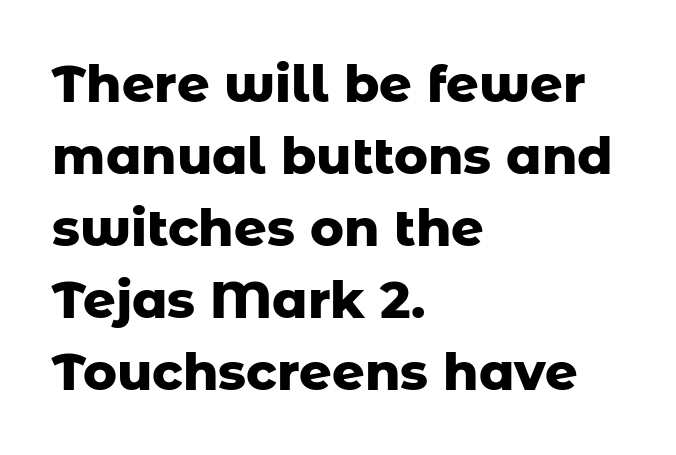
The image shows 51 px heavy sans-serif type, upright; set left-aligned, normal line spacing (1.41x), normal letter spacing, not underlined; low stroke contrast and a medium x-height.
